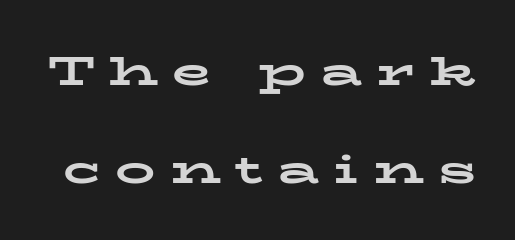
Q: Is the text bold? A: Yes.
Q: Is the text italic (slanted)? A: No, it is upright.
Q: Is the typeface a serif or a sans-serif typeface? A: Serif.
Q: Is the text underlined? A: No.
Q: Is the spacing between letters normal or unusually wide? A: Unusually wide.
Q: Is the spacing between lines tight, normal or loose? A: Loose.
Q: Width (condensed, normal, or wide)? A: Wide.
Q: Stroke contrast? A: Low.
Q: x-height? A: Medium.
Q: Monospaced? A: No.
